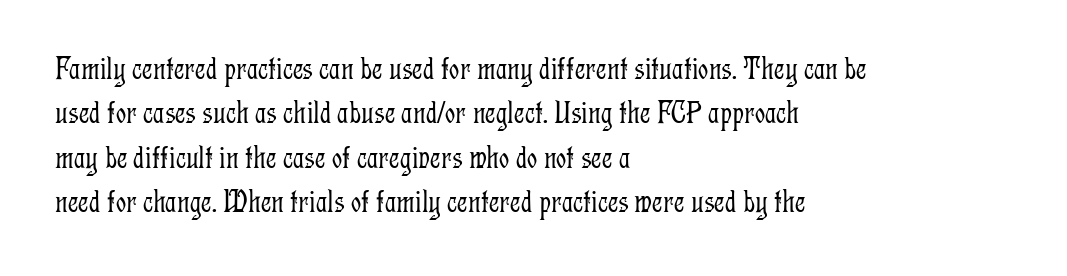
To sum up the face: it has serifs. Looks like regular typesetting: each glyph gets only the width it needs. Nope, not italic — everything's standing straight. The rag falls on the right side of this text block. Look at the tracking — it's just the regular setting, nothing added. The passage shown is not bold in any degree.
